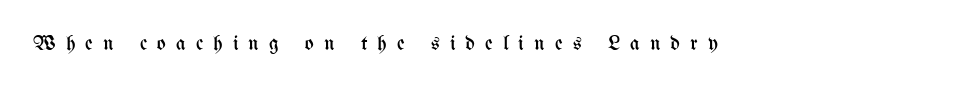
Caption: expanded tracking, letters set apart. Weight class: somewhere from thin through regular. A bare baseline throughout the passage. Designer's note — italics off, roman on.
